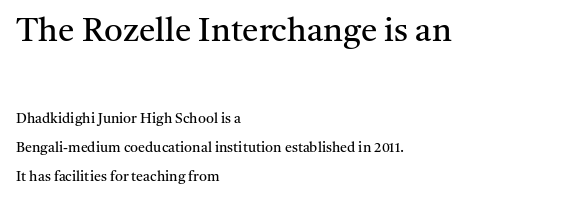
The image shows 33 px regular-weight serif type, upright; set left-aligned, loose line spacing (2.1x), normal letter spacing, not underlined; the first (top) block is 2.36x larger; medium stroke contrast and a medium x-height.
